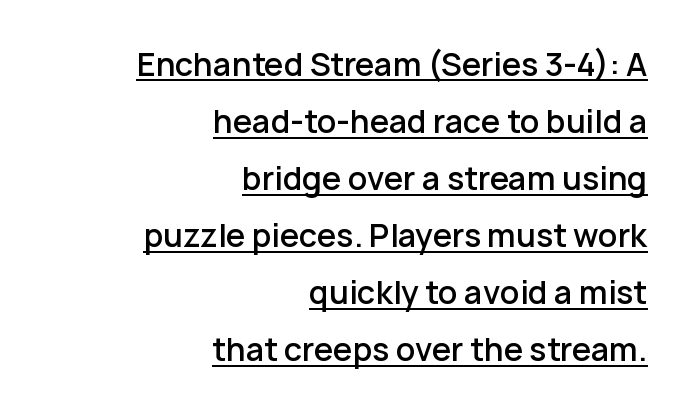
The image shows 31 px semibold sans-serif type, upright; set right-aligned, line spacing 1.84x, normal letter spacing, underlined; low stroke contrast and a medium x-height.
